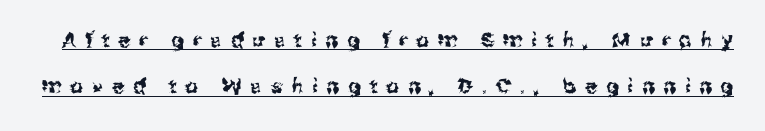
Someone cranked the tracking dial way up on this one. Baseline-to-baseline distance is far greater than the letter height. The axis of the letterforms is exactly vertical. The glyphs are accompanied by a horizontal stroke just below them.
